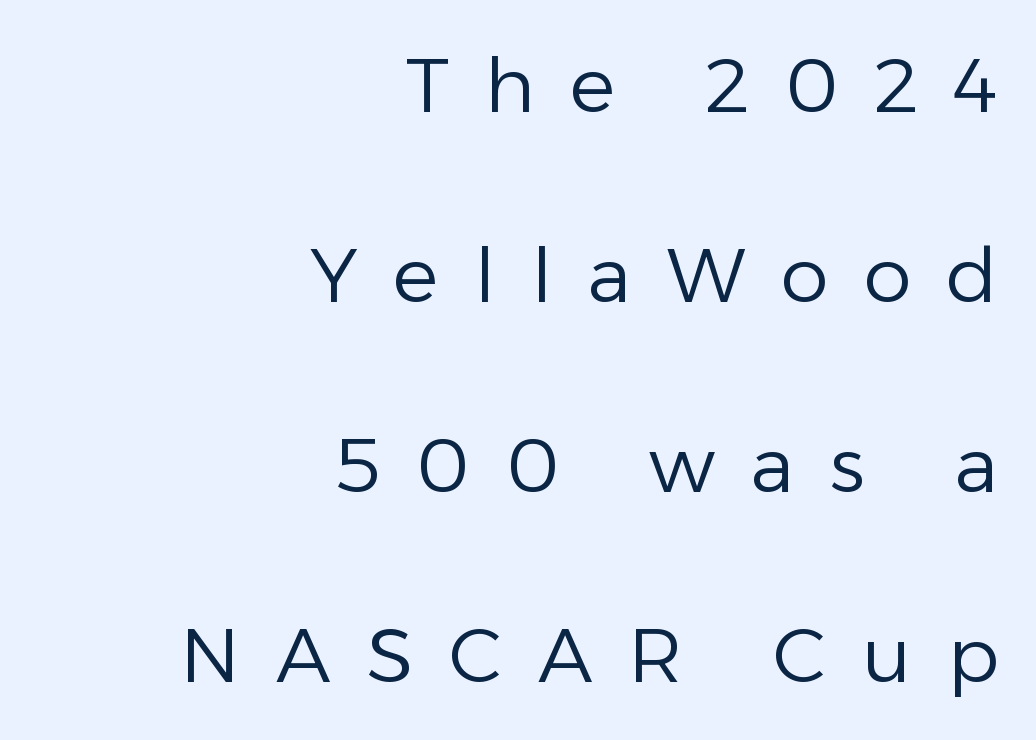
{"serif": "no", "italic": "no", "bold": "no", "weight": "regular", "width": "normal", "stroke_contrast": "low", "x_height": "medium", "monospaced": "no", "underline": "no", "align": "right", "line_spacing": "loose", "line_spacing_ratio": 2.5, "letter_spacing": "wide", "letter_spacing_em": 0.47, "glyph_px": 76}
